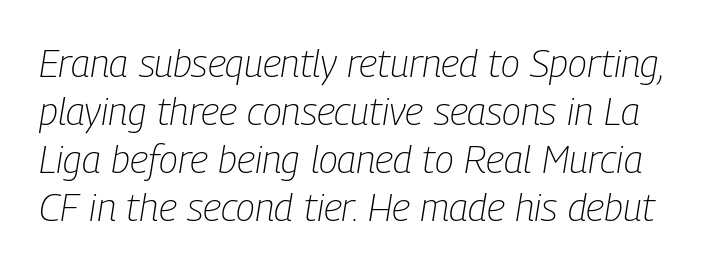
The image shows 39 px light, condensed type, italic (leaning right); set line spacing 1.23x, normal letter spacing, not underlined; low stroke contrast and a medium x-height.
